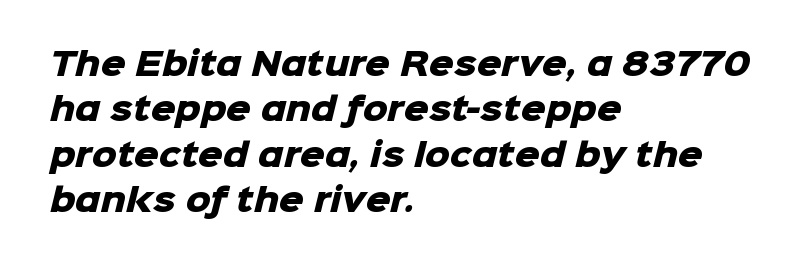
{"serif": "no", "bold": "yes", "weight": "heavy", "width": "normal", "stroke_contrast": "low", "x_height": "medium", "monospaced": "no", "underline": "no", "align": "left", "line_spacing": "normal", "line_spacing_ratio": 1.46, "letter_spacing": "normal", "letter_spacing_em": 0.0, "glyph_px": 31}
